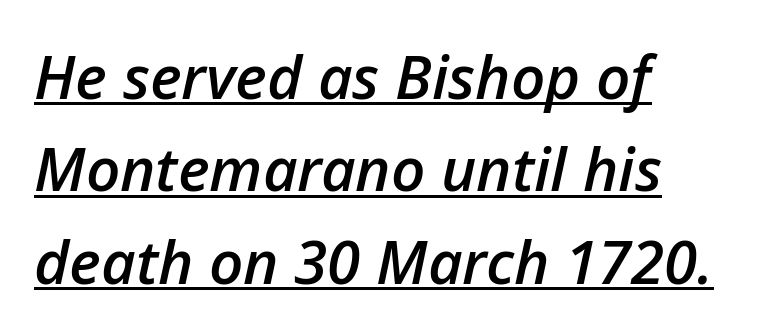
{"italic": "yes", "lean": "right", "slant_degrees": 12, "bold": "semi", "weight": "semibold", "width": "normal", "stroke_contrast": "low", "x_height": "medium", "monospaced": "no", "underline": "yes", "align": "left", "line_spacing": "normal", "line_spacing_ratio": 1.54, "letter_spacing": "normal", "letter_spacing_em": 0.0, "glyph_px": 60}
